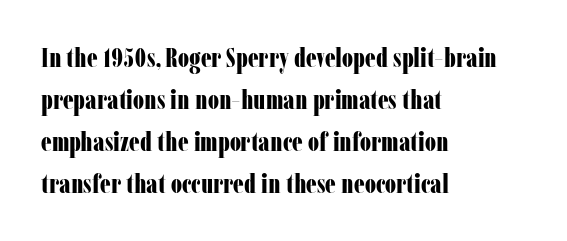
The image shows 27 px bold type, upright; set left-aligned, normal line spacing (1.55x), normal letter spacing, not underlined.
